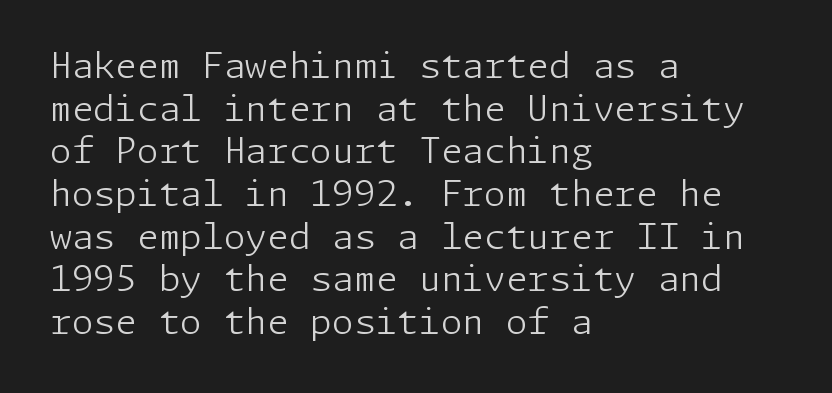
{"serif": "no", "italic": "no", "bold": "no", "weight": "light", "width": "normal", "stroke_contrast": "low", "x_height": "medium", "underline": "no", "align": "left", "line_spacing_ratio": 1.22, "letter_spacing": "normal", "letter_spacing_em": 0.0, "glyph_px": 35}
